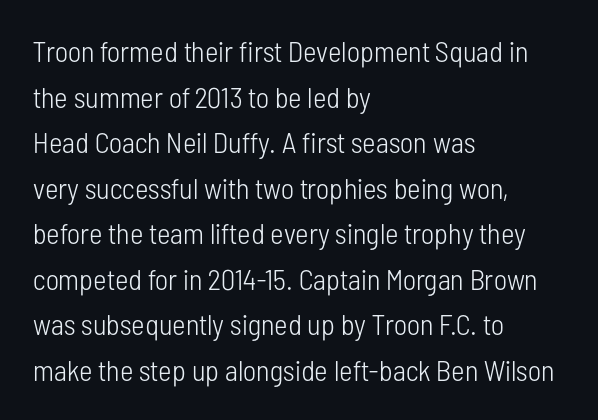
The image shows 29 px light, condensed sans-serif type, upright; set left-aligned, normal line spacing (1.57x), normal letter spacing, not underlined; low stroke contrast and a medium x-height.
